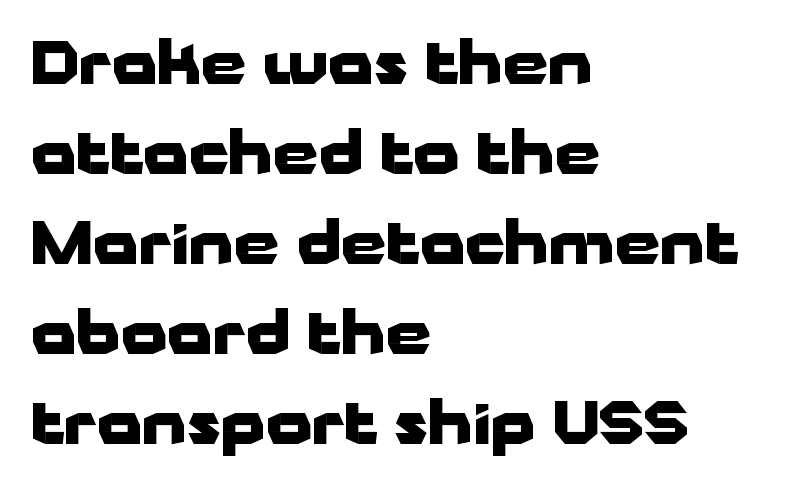
Q: Is the text bold? A: Yes.
Q: Is the text italic (slanted)? A: No, it is upright.
Q: Is the typeface a serif or a sans-serif typeface? A: Sans-serif.
Q: Is the text underlined? A: No.
Q: How is the paragraph aligned? A: Left-aligned.
Q: Is the spacing between letters normal or unusually wide? A: Normal.
Q: Is the spacing between lines tight, normal or loose? A: Normal.
Q: Width (condensed, normal, or wide)? A: Wide.
Q: Stroke contrast? A: Low.
Q: x-height? A: Medium.
Q: Monospaced? A: No.
